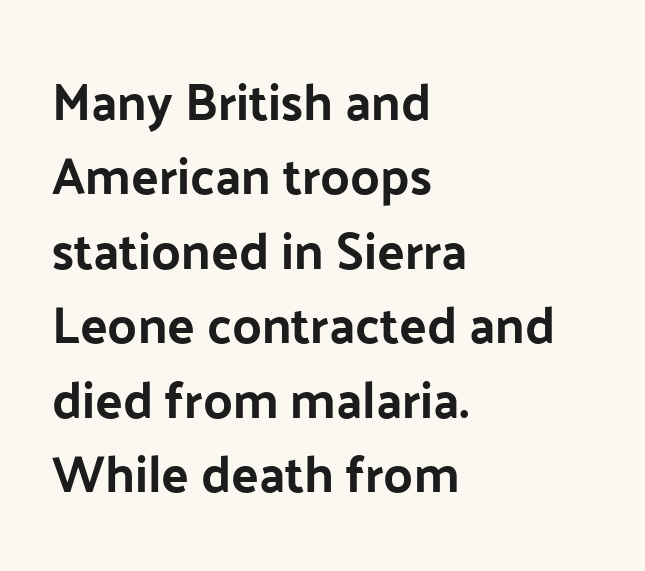
What stands out about the letter spacing? Nothing — it is the standard amount. This sample has the flowing, uneven cadence of proportional lettering. Notice how descenders clear the ascenders below comfortably — that's standard leading. Typeset ragged right — the left edge is the straight one. Anything drawn beneath the words? Only blank space. The letters stand upright; this is a roman face.
